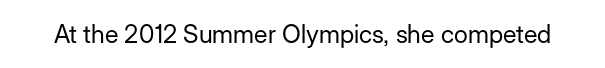
The image shows 25 px text type, upright; set normal letter spacing, not underlined.
